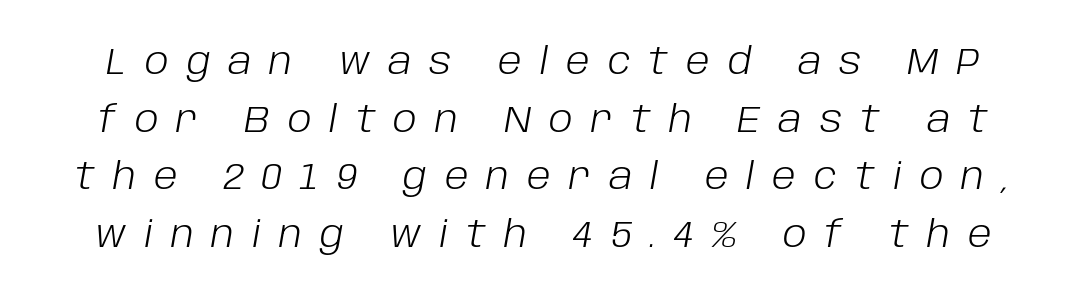
The image shows 36 px light type, italic (leaning right); set normal line spacing (1.6x), unusually wide letter spacing (+0.5 em), not underlined; low stroke contrast and a large x-height.
